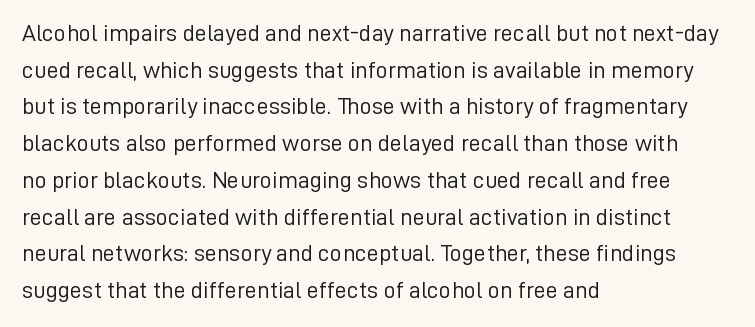
{"italic": "no", "bold": "no", "underline": "no", "align": "left", "line_spacing": "normal", "line_spacing_ratio": 1.53, "letter_spacing": "normal", "letter_spacing_em": 0.0, "glyph_px": 24}
